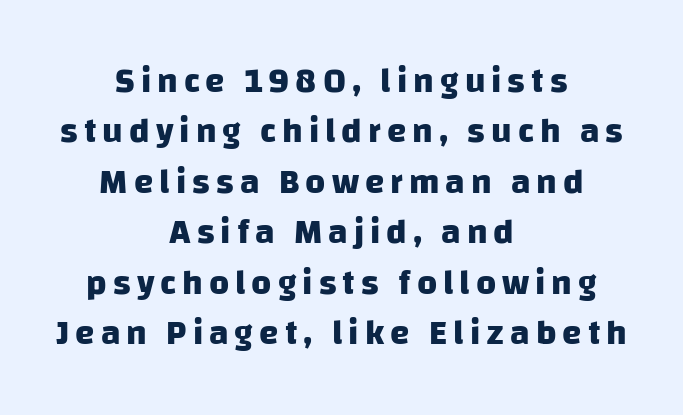
How would I describe the line gaps? Plain and ordinary. Teacher's note: observe the equal gaps on both sides — that is centered alignment. Set as a true bold cut, around the 700 mark. I'd call this a sans setting — the letters go barefoot.
